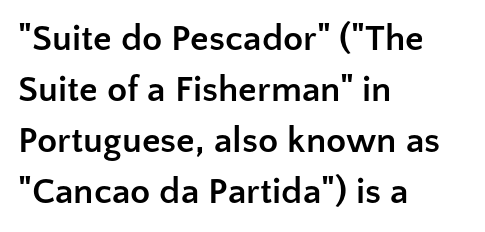
The image shows 37 px semibold sans-serif type, upright; set left-aligned, normal line spacing (1.38x), normal letter spacing, not underlined; low stroke contrast and a medium x-height.
